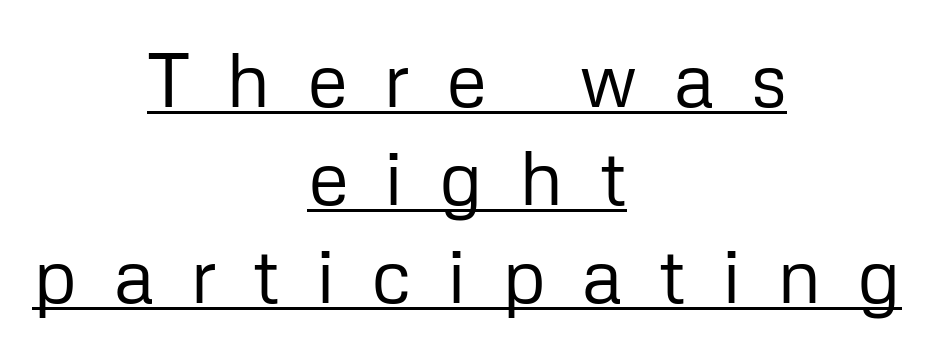
{"serif": "no", "italic": "no", "bold": "no", "weight": "regular", "width": "normal", "stroke_contrast": "low", "x_height": "medium", "monospaced": "no", "underline": "yes", "align": "center", "line_spacing": "normal", "line_spacing_ratio": 1.29, "letter_spacing": "wide", "letter_spacing_em": 0.47, "glyph_px": 76}
